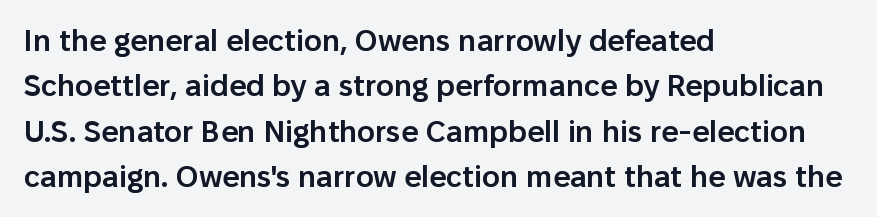
The passage is arranged the way most books set body copy — flush left. Check under the words: just untouched page. The letters stand upright; this is a roman face. How are the letters spaced? Ordinarily, with no added tracking.
